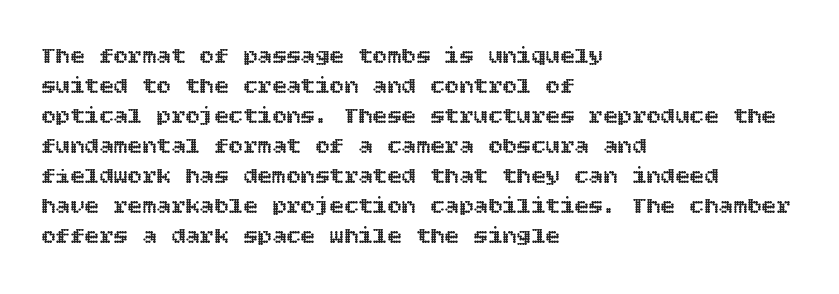
The image shows 24 px text type, upright; set left-aligned, normal line spacing (1.25x), normal letter spacing, not underlined.
